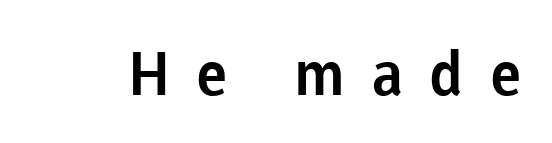
The passage shown is typed in a proportional face where columns would drift. These lines were composed using upright roman letters. What kind of face is this? One without serifs — a sans. Letter spacing: wide. Type without underlining.
